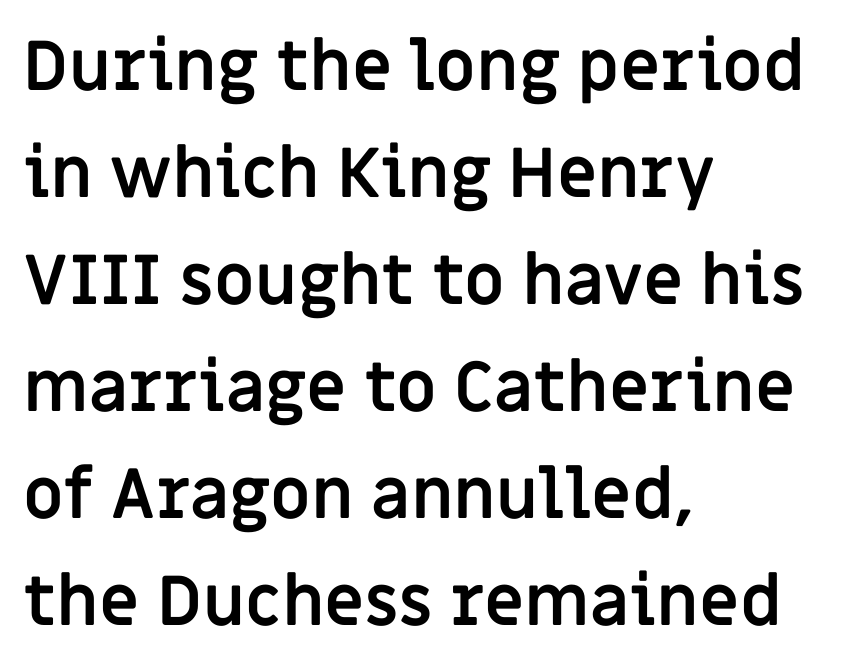
{"serif": "no", "italic": "no", "bold": "yes", "weight": "semibold", "width": "normal", "stroke_contrast": "low", "x_height": "large", "monospaced": "no", "underline": "no", "align": "left", "line_spacing": "normal", "line_spacing_ratio": 1.55, "letter_spacing": "normal", "letter_spacing_em": 0.0, "glyph_px": 69}
